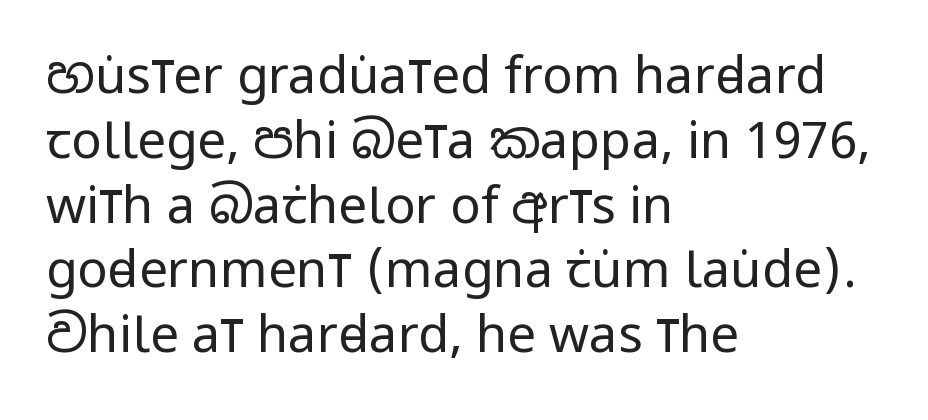
Q: Is the text bold? A: No.
Q: Is the text italic (slanted)? A: No, it is upright.
Q: Is the typeface a serif or a sans-serif typeface? A: Sans-serif.
Q: Is the text underlined? A: No.
Q: How is the paragraph aligned? A: Left-aligned.
Q: Is the spacing between letters normal or unusually wide? A: Normal.
Q: Is the spacing between lines tight, normal or loose? A: Normal.
Q: Width (condensed, normal, or wide)? A: Condensed.
Q: Stroke contrast? A: Low.
Q: x-height? A: Large.
Q: Monospaced? A: No.
